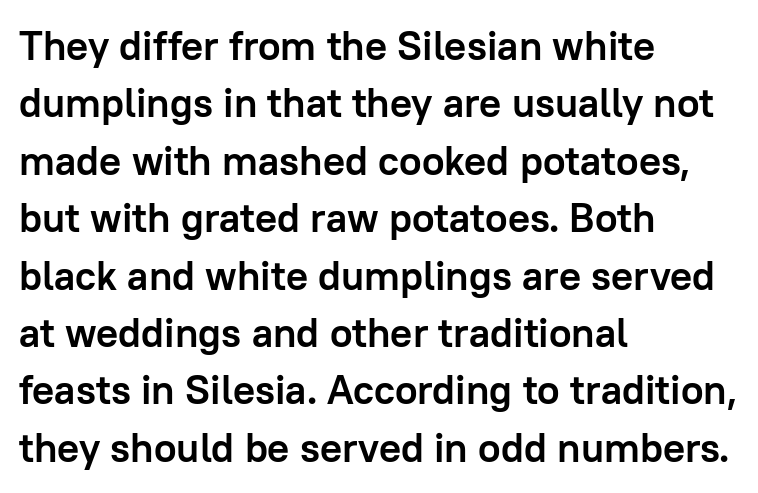
The image shows 41 px semibold sans-serif type, upright; set left-aligned, normal line spacing (1.4x), normal letter spacing, not underlined; low stroke contrast and a medium x-height.
